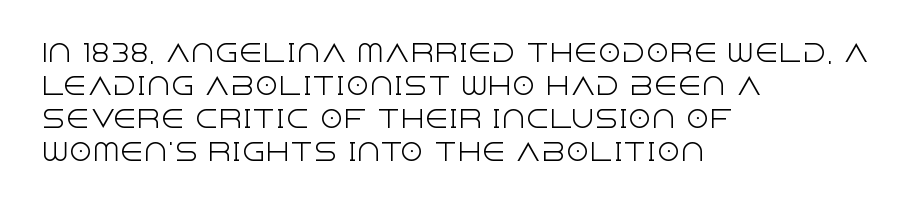
Horizontally, the lines are justified to the leading edge only. A roman cut, with each character standing at attention. The lines sit at an ordinary, default distance from one another. The font sits on the lighter half of the weight spectrum, regular included. Just letters on the line, the space beneath them empty. Standard letterfit; no display-style spreading of the glyphs.
